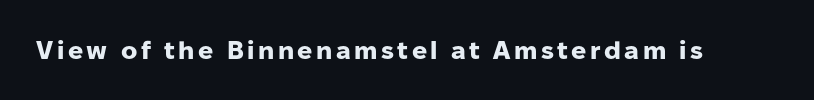
{"italic": "no", "bold": "yes", "underline": "no", "glyph_px": 25}
